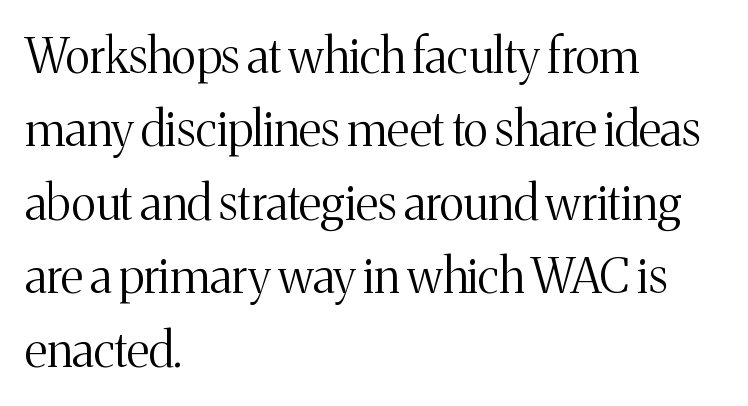
The image shows 48 px light serif type, upright; set left-aligned, normal line spacing (1.53x), normal letter spacing, not underlined; medium stroke contrast and a medium x-height.
